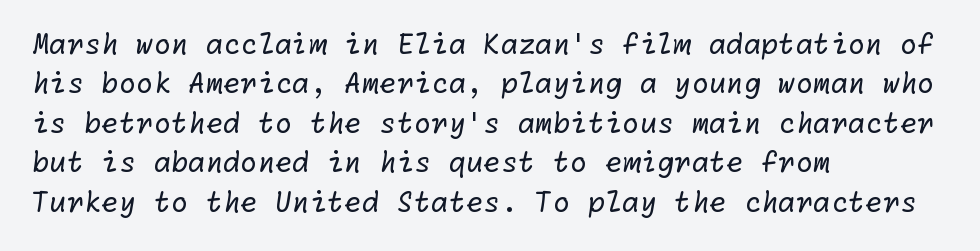
{"serif": "no", "bold": "no", "weight": "regular", "width": "normal", "stroke_contrast": "low", "x_height": "medium", "underline": "no", "align": "left", "line_spacing": "normal", "line_spacing_ratio": 1.41, "letter_spacing": "normal", "letter_spacing_em": 0.0, "glyph_px": 28}
